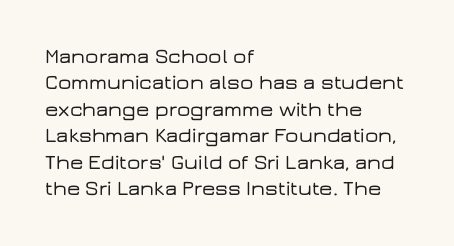
The image shows 21 px text type, upright; set left-aligned, normal line spacing (1.26x), normal letter spacing, not underlined.
